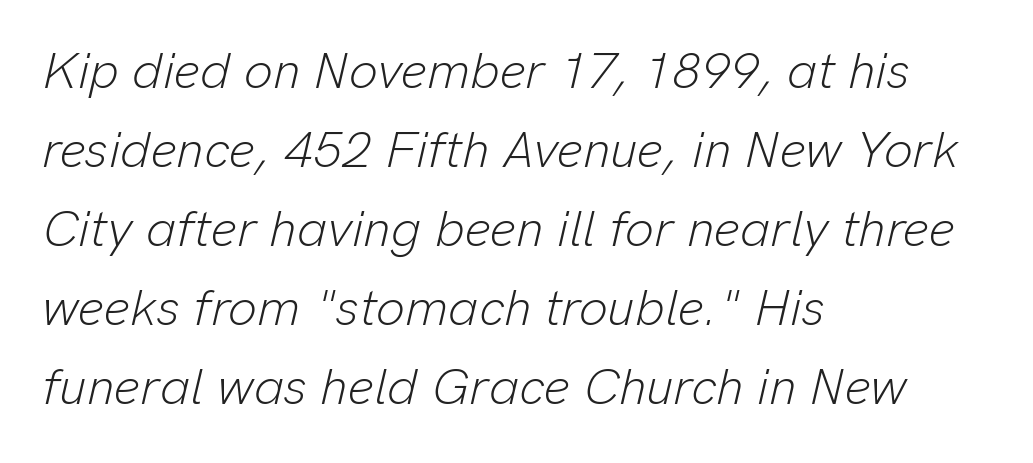
Do the characters align in a grid? No, the font is proportional. The passage shown is not underscored anywhere. Students, note that the glyphs here touch the page at normal intervals. This reads as an unemphasized weight, regular at the heaviest.
